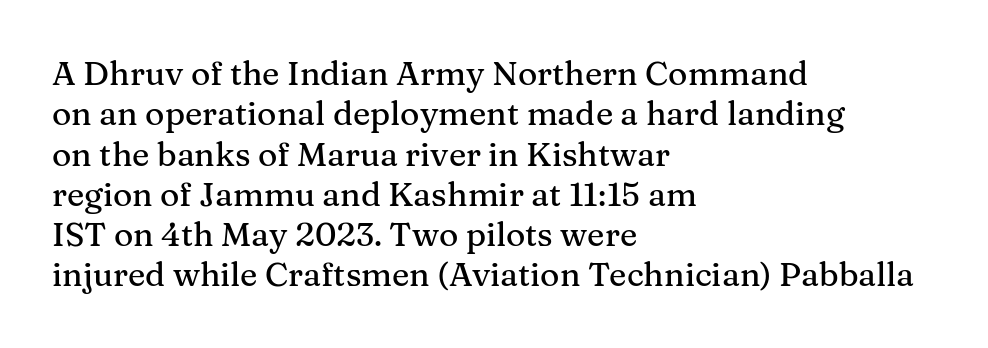
Q: Is the text italic (slanted)? A: No, it is upright.
Q: Is the typeface a serif or a sans-serif typeface? A: Serif.
Q: Is the text underlined? A: No.
Q: How is the paragraph aligned? A: Left-aligned.
Q: Is the spacing between letters normal or unusually wide? A: Normal.
Q: Width (condensed, normal, or wide)? A: Normal.
Q: Stroke contrast? A: Medium.
Q: x-height? A: Medium.
Q: Monospaced? A: No.
